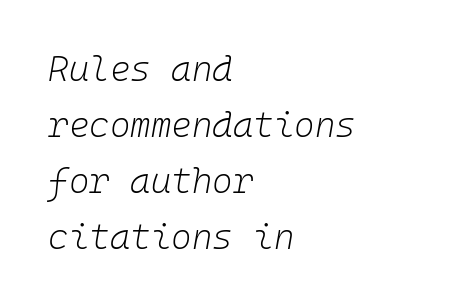
{"italic": "yes", "lean": "right", "slant_degrees": 10, "bold": "no", "weight": "light", "width": "normal", "stroke_contrast": "low", "x_height": "medium", "monospaced": "yes", "underline": "no", "align": "left", "line_spacing": "normal", "line_spacing_ratio": 1.6, "letter_spacing": "normal", "letter_spacing_em": 0.0, "glyph_px": 35}
